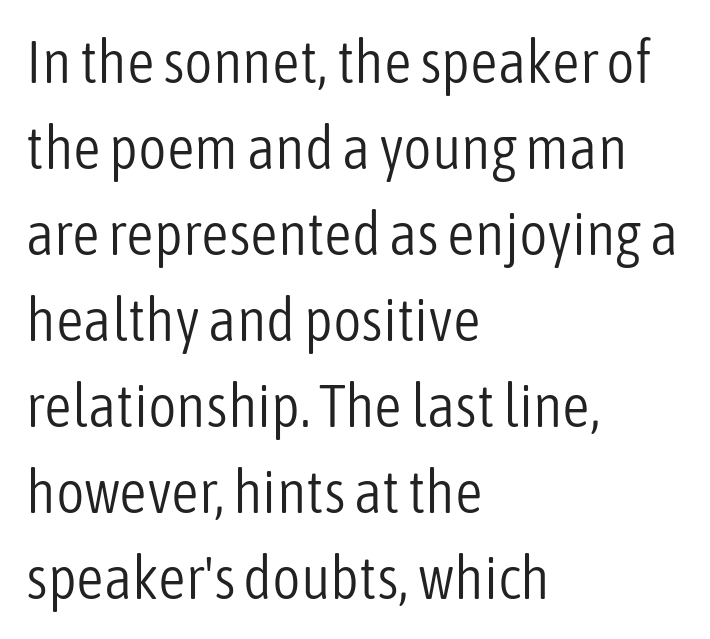
Character widths vary here, with narrow letters taking less room than wide ones. I'd call this a sans setting — the letters go barefoot. The font's upright variant was chosen for this text. Caption: multi-line text, flush left, ragged right. Lines of text with bare space underneath. Words appear dense and cohesive because spacing is normal.
